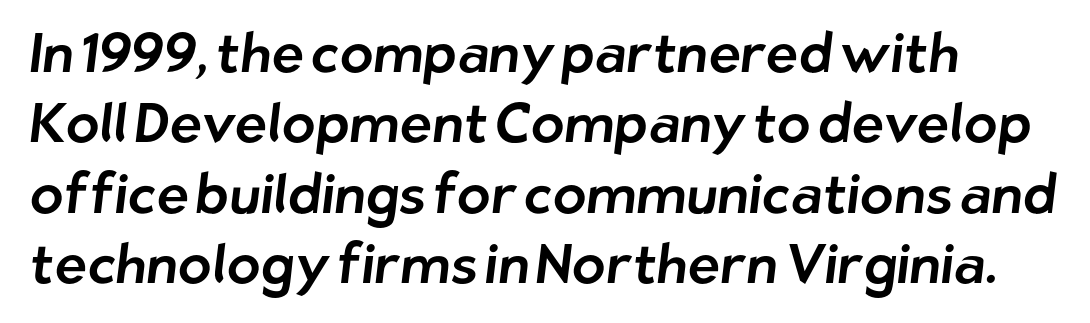
The image shows 55 px sans-serif type; set left-aligned, normal line spacing (1.28x), normal letter spacing, not underlined; low stroke contrast and a medium x-height.
